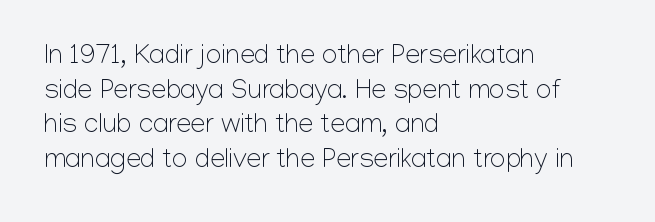
The image shows 27 px text type, upright; set left-aligned, normal line spacing (1.28x), normal letter spacing, not underlined.
